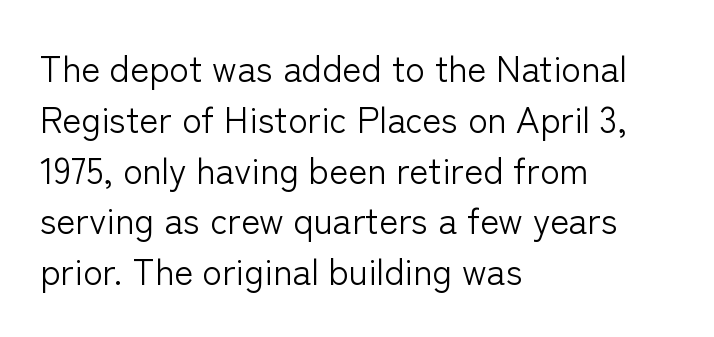
Descenders hang freely into open space. Horizontal alignment here is leftward, the default for most running prose. Ink coverage per letter is moderate at most. The letters stand upright; this is a roman face. Is there much room between lines? A standard amount, neither cramped nor airy. Characters follow at the spacing the type designer built in.
